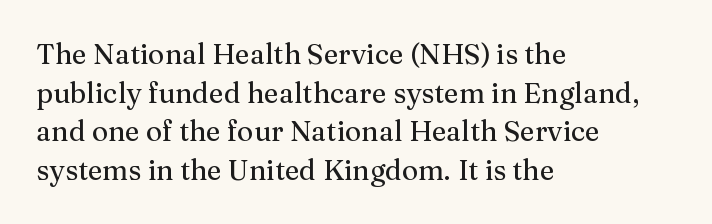
The rendering uses natural spacing where letterforms have individual widths. Honestly, the letter spacing is just normal — you wouldn't notice it. Designer's note — italics off, roman on. Visually the block forms a straight wall on the left and a jagged coastline on the right.
